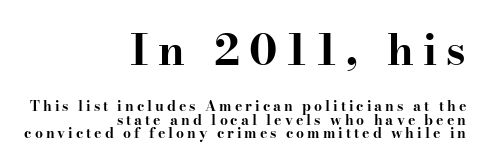
Q: Is the text bold? A: Yes.
Q: Is the text italic (slanted)? A: No, it is upright.
Q: Is the typeface a serif or a sans-serif typeface? A: Serif.
Q: Is the text underlined? A: No.
Q: How is the paragraph aligned? A: Right-aligned.
Q: Is the spacing between letters normal or unusually wide? A: Unusually wide.
Q: Is the spacing between lines tight, normal or loose? A: Tight.
Q: Which block of text is set in a larger size, the first (top) or the second (bottom)? A: The first (top) one.
Q: Width (condensed, normal, or wide)? A: Wide.
Q: Stroke contrast? A: High.
Q: x-height? A: Small.
Q: Monospaced? A: No.
